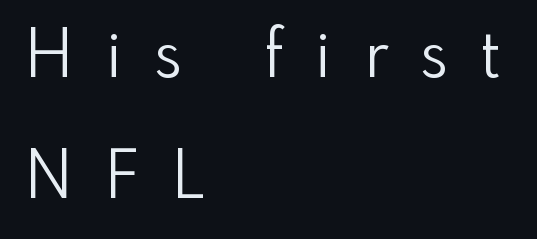
The image shows 66 px light sans-serif type, upright; set left-aligned, line spacing 1.83x, unusually wide letter spacing (+0.5 em), not underlined; low stroke contrast and a small x-height.
